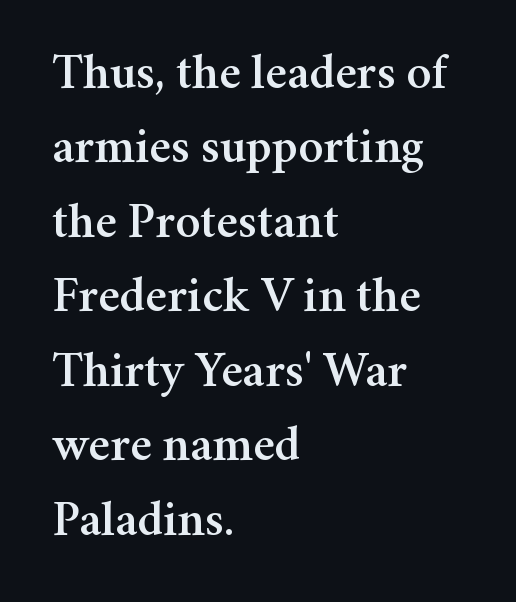
If you drew a line through each stem, it would be perfectly vertical. This sample has the flowing, uneven cadence of proportional lettering. Is this a sans? No — the strokes have serifs. The letters sit at their default tracking, neither squeezed nor spread. Successive baselines arrive at the customary interval. The lines are quadded left.
